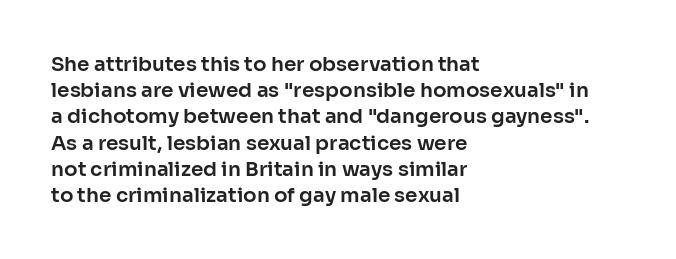
{"italic": "no", "underline": "no", "align": "left", "line_spacing": "normal", "line_spacing_ratio": 1.31, "letter_spacing": "normal", "letter_spacing_em": 0.0, "glyph_px": 20}
